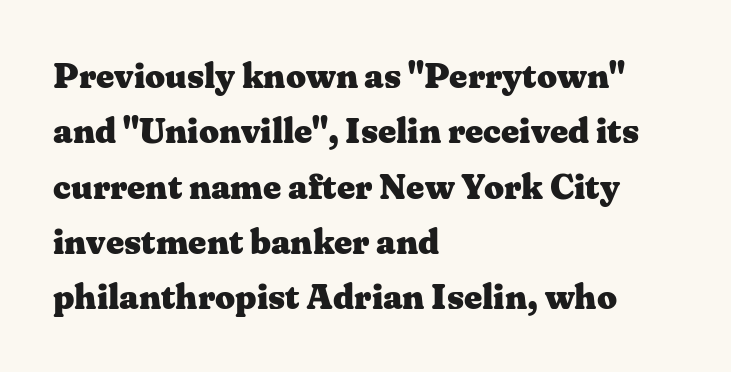
Is the type bold? Yes — the strokes are clearly thick and heavy. The passage is arranged the way most books set body copy — flush left. There is no visible air inserted between adjacent glyphs. The passage shown is not underscored anywhere. Each new line begins a customary step beneath the previous one.
